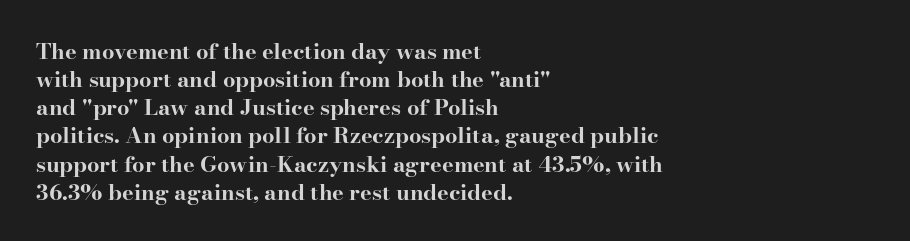
{"italic": "no", "bold": "yes", "underline": "no", "align": "left", "line_spacing": "normal", "line_spacing_ratio": 1.28, "letter_spacing": "normal", "letter_spacing_em": 0.0, "glyph_px": 22}
